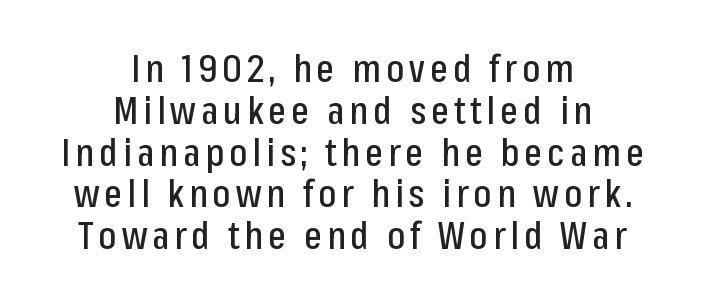
The image shows 38 px condensed sans-serif type, upright; set centered, tight line spacing (1.1x), not underlined; low stroke contrast and a medium x-height.
